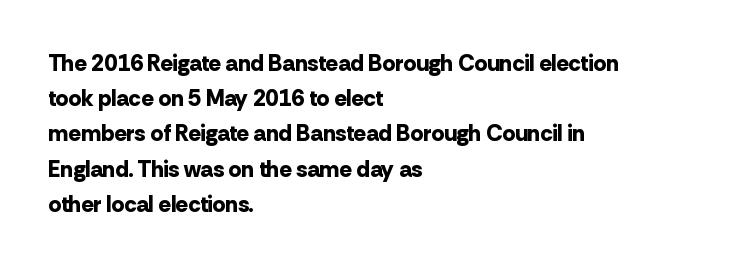
{"italic": "no", "bold": "yes", "underline": "no", "align": "left", "line_spacing": "normal", "line_spacing_ratio": 1.53, "letter_spacing": "normal", "letter_spacing_em": 0.0, "glyph_px": 23}
